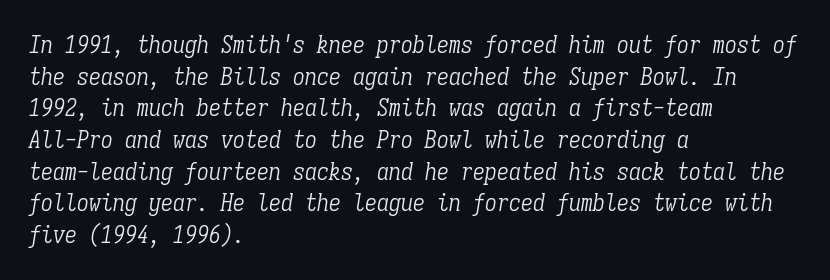
Compared with typical body copy, the letter spacing here is the same. Vertical spacing — default. The font's italic variant was chosen for this text. The space beneath each line is pristine and unruled.
